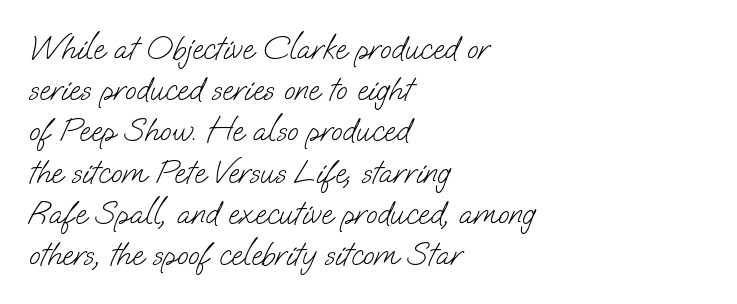
Q: Is the text bold? A: No.
Q: Is the typeface a serif or a sans-serif typeface? A: Sans-serif.
Q: Is the text underlined? A: No.
Q: How is the paragraph aligned? A: Left-aligned.
Q: Is the spacing between letters normal or unusually wide? A: Normal.
Q: Is the spacing between lines tight, normal or loose? A: Normal.
Q: Width (condensed, normal, or wide)? A: Normal.
Q: Stroke contrast? A: Low.
Q: x-height? A: Small.
Q: Monospaced? A: No.
